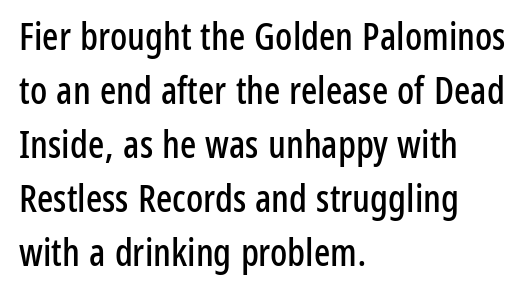
The image shows 38 px condensed sans-serif type, upright; set left-aligned, normal line spacing (1.42x), normal letter spacing, not underlined; low stroke contrast and a medium x-height.
